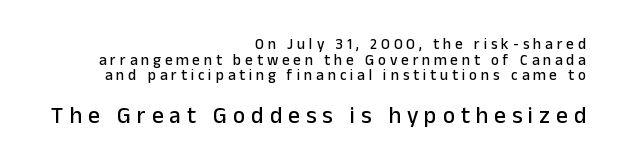
The image shows 23 px text type, upright; set right-aligned, tight line spacing (1.05x), unusually wide letter spacing (+0.26 em), not underlined; the second (bottom) block is 1.53x larger.
